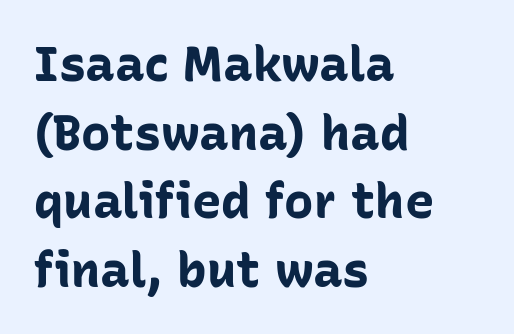
{"serif": "no", "italic": "no", "bold": "yes", "weight": "bold", "width": "normal", "stroke_contrast": "low", "x_height": "medium", "monospaced": "no", "underline": "no", "align": "left", "line_spacing": "normal", "line_spacing_ratio": 1.4, "letter_spacing": "normal", "letter_spacing_em": 0.0, "glyph_px": 49}
